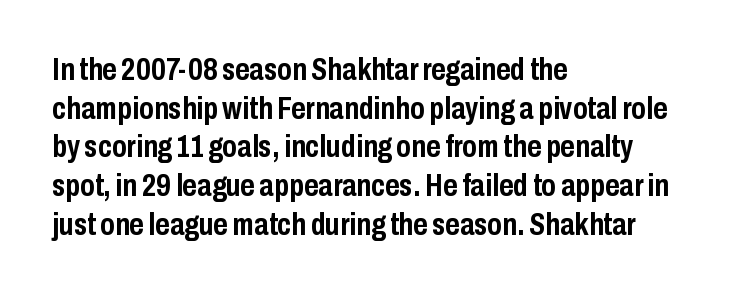
{"serif": "no", "italic": "no", "bold": "yes", "weight": "semibold", "width": "condensed", "stroke_contrast": "low", "x_height": "medium", "monospaced": "no", "underline": "no", "align": "left", "line_spacing": "normal", "line_spacing_ratio": 1.25, "letter_spacing": "normal", "letter_spacing_em": 0.0, "glyph_px": 31}
